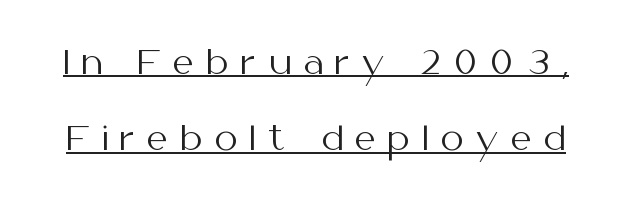
{"serif": "no", "italic": "no", "bold": "no", "weight": "regular", "width": "normal", "stroke_contrast": "medium", "x_height": "medium", "monospaced": "no", "underline": "yes", "line_spacing": "loose", "line_spacing_ratio": 2.31, "letter_spacing": "wide", "letter_spacing_em": 0.37, "glyph_px": 33}
